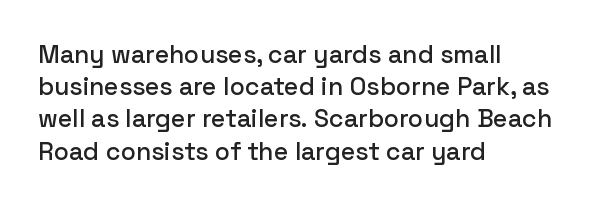
The image shows 25 px text type, upright; set left-aligned, normal line spacing (1.29x), normal letter spacing, not underlined.
